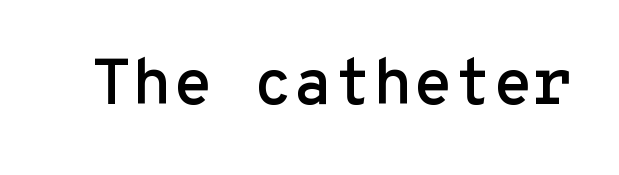
Q: Is the text italic (slanted)? A: No, it is upright.
Q: Is the typeface a serif or a sans-serif typeface? A: Sans-serif.
Q: Is the text underlined? A: No.
Q: Is the spacing between letters normal or unusually wide? A: Normal.
Q: Width (condensed, normal, or wide)? A: Normal.
Q: Stroke contrast? A: Low.
Q: x-height? A: Medium.
Q: Monospaced? A: Yes.
